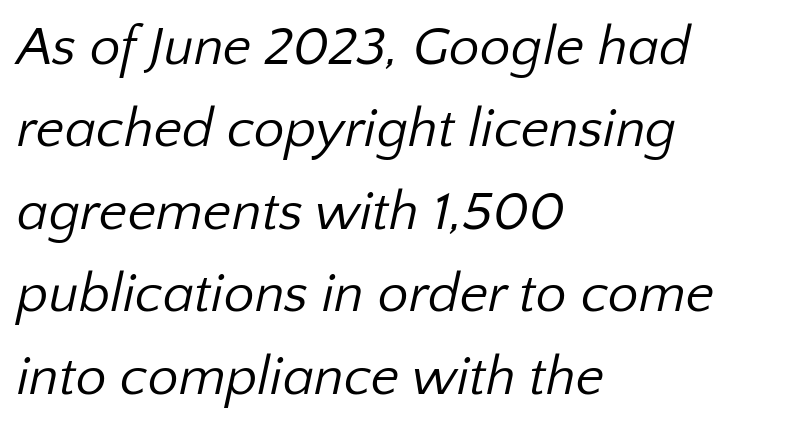
{"serif": "no", "bold": "no", "weight": "regular", "width": "normal", "stroke_contrast": "low", "x_height": "medium", "monospaced": "no", "underline": "no", "align": "left", "line_spacing": "normal", "line_spacing_ratio": 1.5, "letter_spacing": "normal", "letter_spacing_em": 0.0, "glyph_px": 55}
